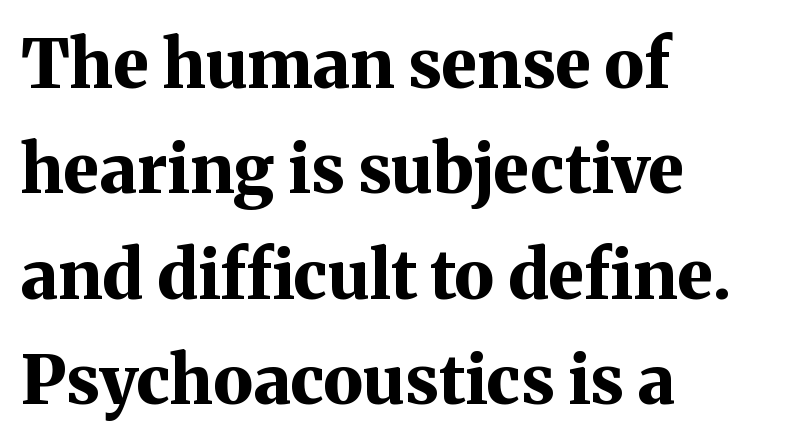
The image shows 68 px bold serif type, upright; set left-aligned, normal line spacing (1.55x), normal letter spacing, not underlined; medium stroke contrast and a medium x-height.
